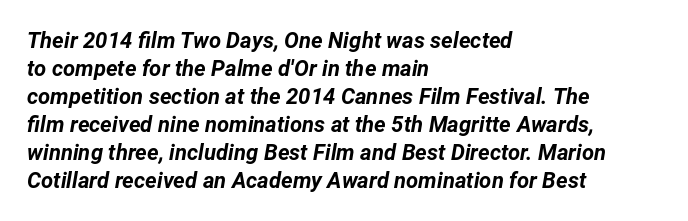
These lines are set flush left with a ragged right edge. Descender tails drop into unmarked territory. Yep, that's italic — everything's leaning. Tracking here is standard; glyphs follow each other at the usual distance.
